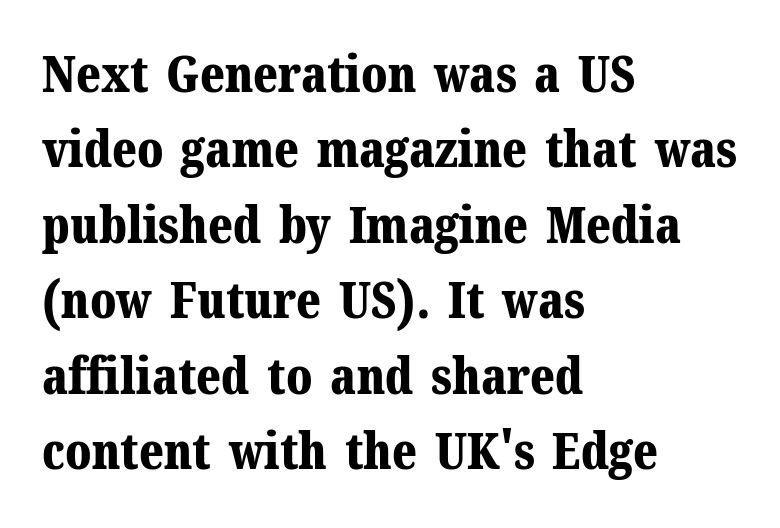
Q: Is the text bold? A: Yes.
Q: Is the text italic (slanted)? A: No, it is upright.
Q: Is the typeface a serif or a sans-serif typeface? A: Serif.
Q: Is the text underlined? A: No.
Q: How is the paragraph aligned? A: Left-aligned.
Q: Is the spacing between letters normal or unusually wide? A: Normal.
Q: Is the spacing between lines tight, normal or loose? A: Normal.
Q: Width (condensed, normal, or wide)? A: Normal.
Q: Stroke contrast? A: Medium.
Q: x-height? A: Medium.
Q: Monospaced? A: No.
